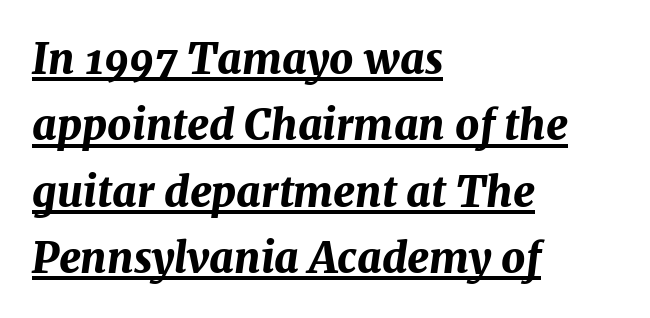
{"italic": "yes", "lean": "right", "slant_degrees": 7, "bold": "yes", "weight": "bold", "width": "normal", "stroke_contrast": "medium", "x_height": "medium", "monospaced": "no", "underline": "yes", "align": "left", "line_spacing": "normal", "line_spacing_ratio": 1.58, "letter_spacing": "normal", "letter_spacing_em": 0.0, "glyph_px": 42}
